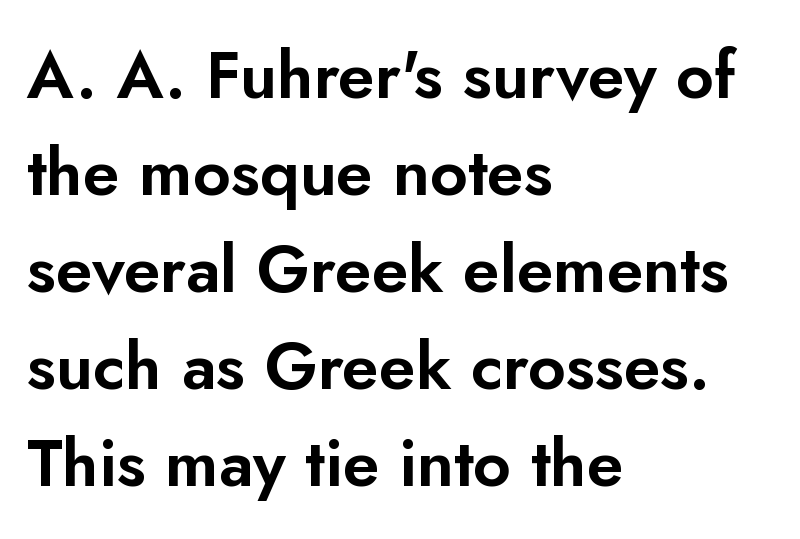
Q: Is the text italic (slanted)? A: No, it is upright.
Q: Is the typeface a serif or a sans-serif typeface? A: Sans-serif.
Q: Is the text underlined? A: No.
Q: How is the paragraph aligned? A: Left-aligned.
Q: Is the spacing between letters normal or unusually wide? A: Normal.
Q: Is the spacing between lines tight, normal or loose? A: Normal.
Q: Width (condensed, normal, or wide)? A: Normal.
Q: Stroke contrast? A: Low.
Q: x-height? A: Small.
Q: Monospaced? A: No.
